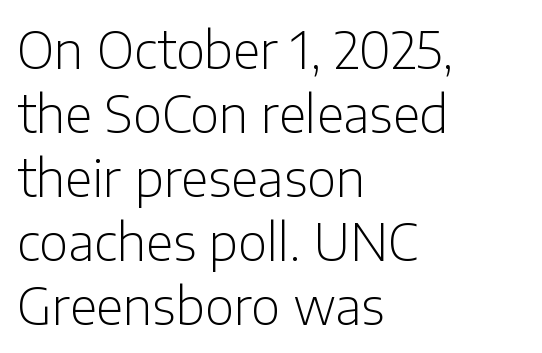
Notice how the passage keeps a crisp vertical edge on the left only. The type sits square on the baseline with zero lean. Type style note: lacks serifs. The baseline area is clear. A light-to-regular cut is what we see here.
